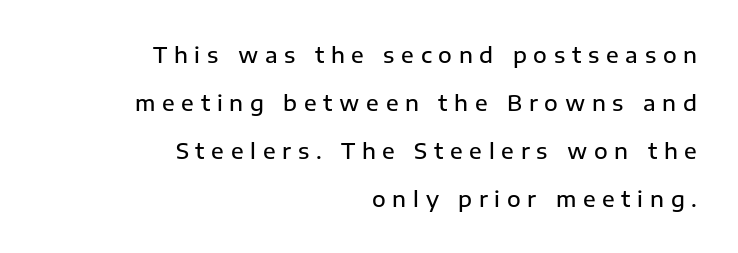
The image shows 21 px text type, upright; set right-aligned, loose line spacing (2.28x), unusually wide letter spacing (+0.32 em), not underlined.
